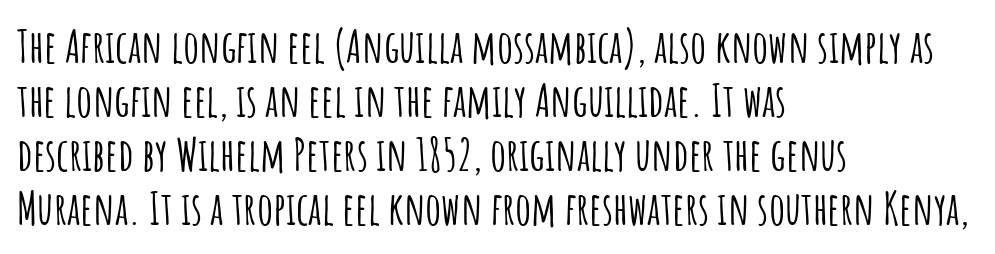
Classification — sans serif. The setting favours the left margin, as ordinary paragraphs usually do. The horizontal fit of the characters is conventional and even. Underlining? Definitely not there.
